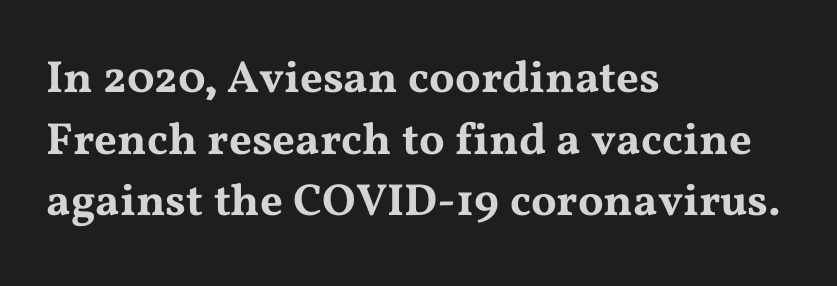
{"serif": "yes", "italic": "no", "width": "wide", "stroke_contrast": "medium", "x_height": "medium", "monospaced": "no", "underline": "no", "align": "left", "line_spacing": "normal", "line_spacing_ratio": 1.37, "letter_spacing": "normal", "letter_spacing_em": 0.0, "glyph_px": 45}
